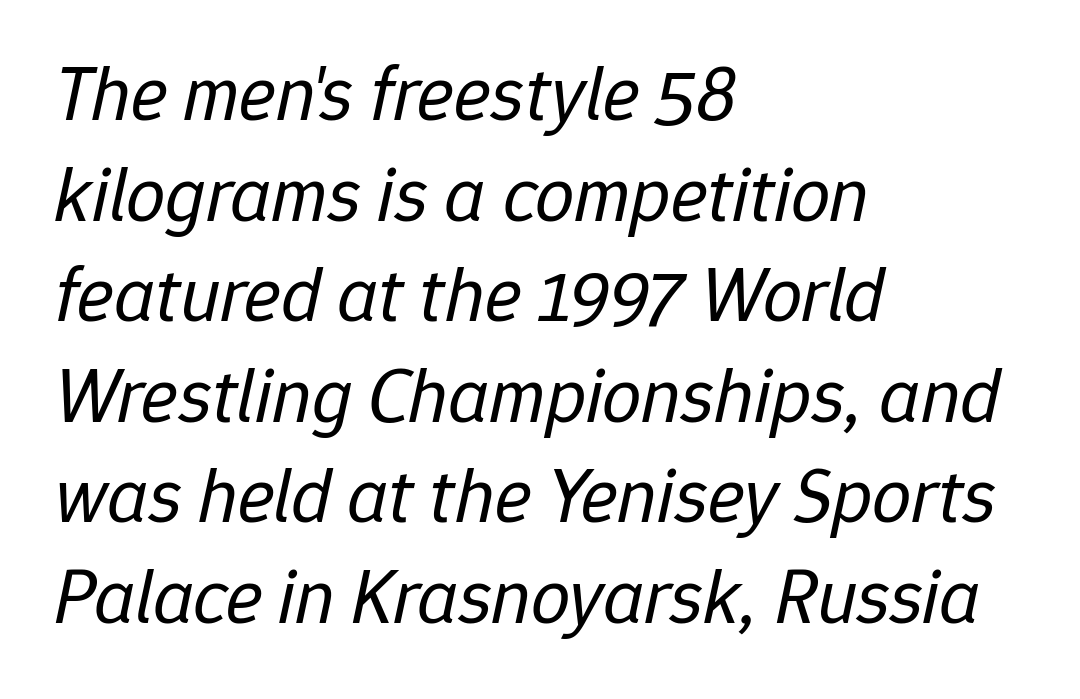
{"italic": "yes", "lean": "right", "slant_degrees": 12, "bold": "no", "weight": "regular", "width": "normal", "stroke_contrast": "low", "x_height": "medium", "monospaced": "no", "underline": "no", "align": "left", "line_spacing": "normal", "line_spacing_ratio": 1.29, "letter_spacing": "normal", "letter_spacing_em": 0.0, "glyph_px": 78}
